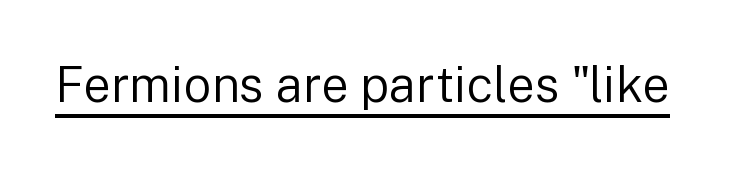
{"serif": "no", "italic": "no", "bold": "no", "weight": "regular", "width": "normal", "stroke_contrast": "low", "x_height": "medium", "monospaced": "no", "underline": "yes", "letter_spacing": "normal", "letter_spacing_em": 0.0, "glyph_px": 49}
